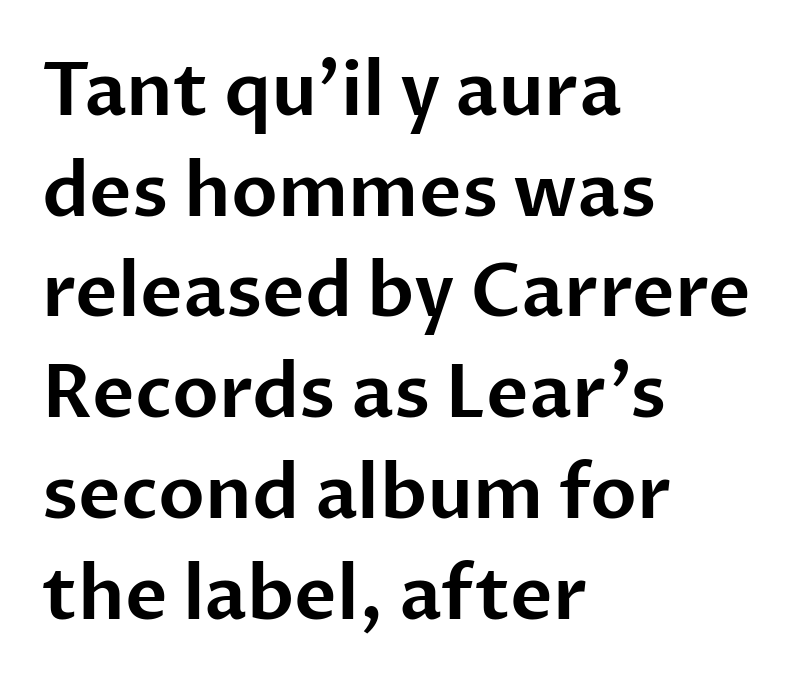
The image shows 73 px sans-serif type, upright; set left-aligned, normal line spacing (1.38x), normal letter spacing, not underlined; low stroke contrast and a medium x-height.
